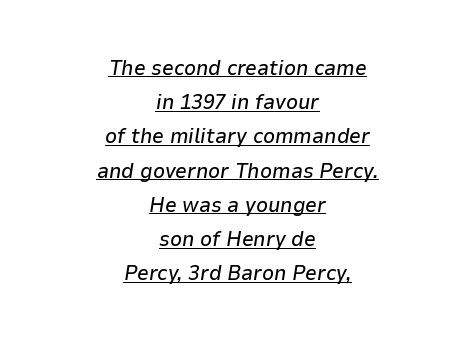
The text carries the slant typical of an italic or oblique font. The horizontal fit of the characters is conventional and even. Glance below the letters and you will spot a drawn line. Each new line begins a customary step beneath the previous one.
